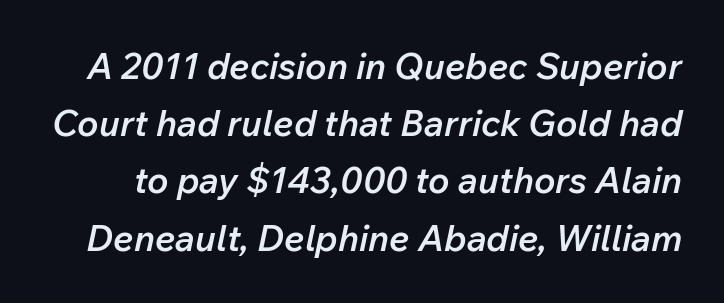
Q: Is the text bold? A: Semi-bold.
Q: Is the text italic (slanted)? A: Yes, it leans right by about 12 degrees.
Q: Is the text underlined? A: No.
Q: Is the spacing between letters normal or unusually wide? A: Normal.
Q: Is the spacing between lines tight, normal or loose? A: Normal.
Q: Width (condensed, normal, or wide)? A: Normal.
Q: Stroke contrast? A: Low.
Q: x-height? A: Medium.
Q: Monospaced? A: No.
